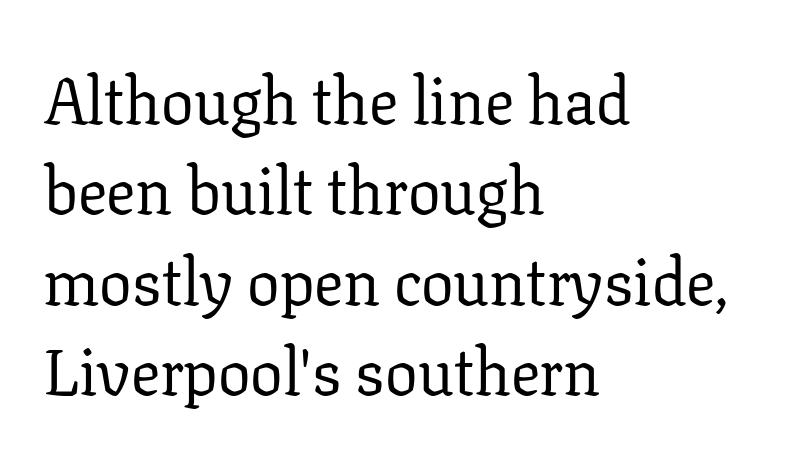
The image shows 65 px regular-weight serif type, upright; set left-aligned, normal line spacing (1.39x), normal letter spacing, not underlined; low stroke contrast and a medium x-height.
